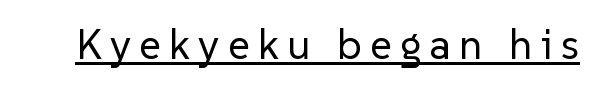
The image shows 42 px regular-weight sans-serif type, upright; set unusually wide letter spacing (+0.2 em), underlined; low stroke contrast and a medium x-height.
